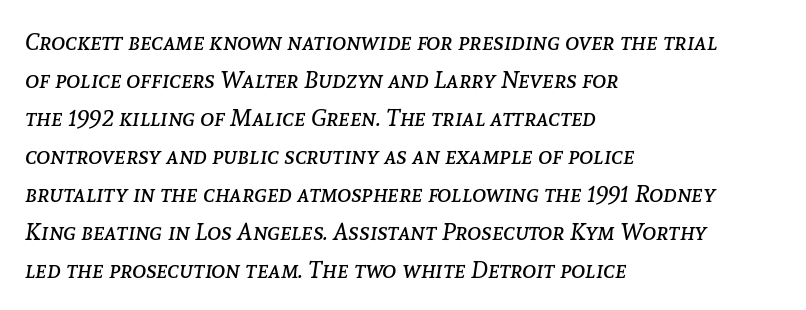
{"italic": "yes", "lean": "right", "slant_degrees": 8, "bold": "no", "underline": "no", "align": "left", "line_spacing": "normal", "line_spacing_ratio": 1.58, "letter_spacing": "normal", "letter_spacing_em": 0.0, "glyph_px": 24}
